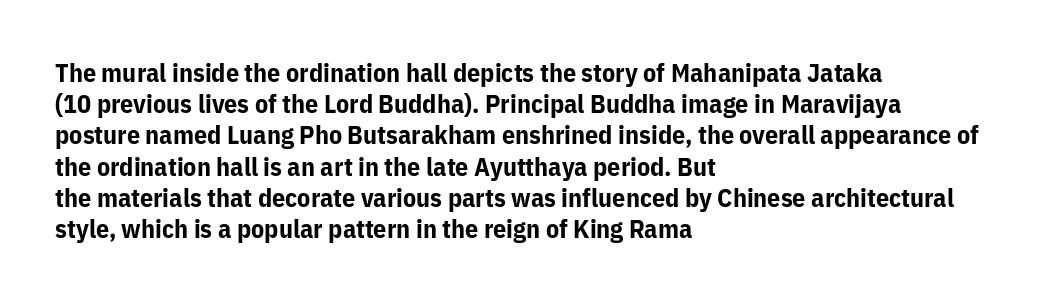
Q: Is the text bold? A: Yes.
Q: Is the text italic (slanted)? A: No, it is upright.
Q: Is the text underlined? A: No.
Q: How is the paragraph aligned? A: Left-aligned.
Q: Is the spacing between letters normal or unusually wide? A: Normal.
